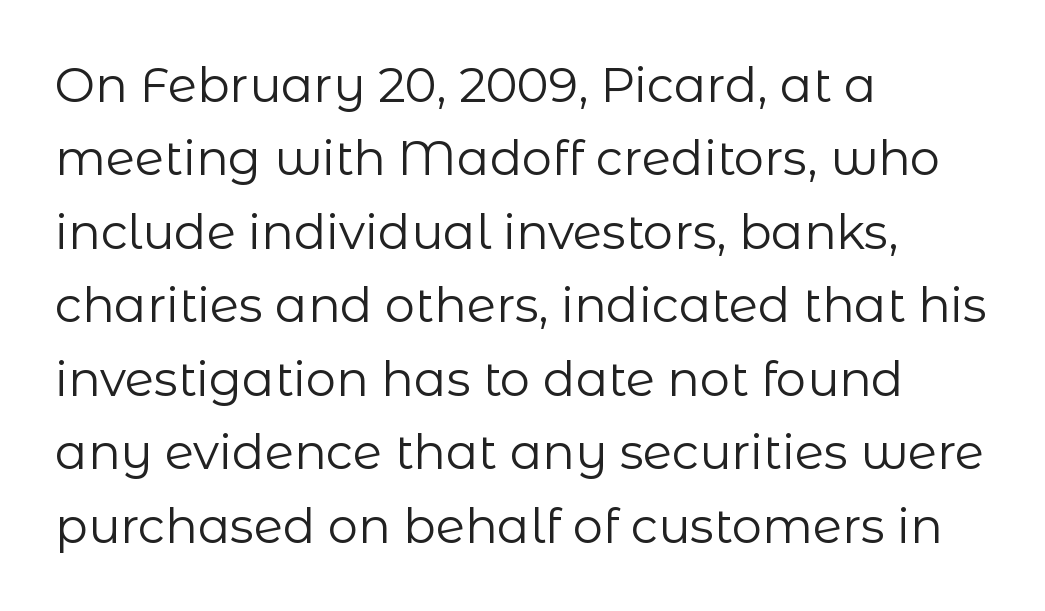
The image shows 48 px regular-weight sans-serif type, upright; set left-aligned, normal line spacing (1.53x), normal letter spacing, not underlined; low stroke contrast and a medium x-height.
